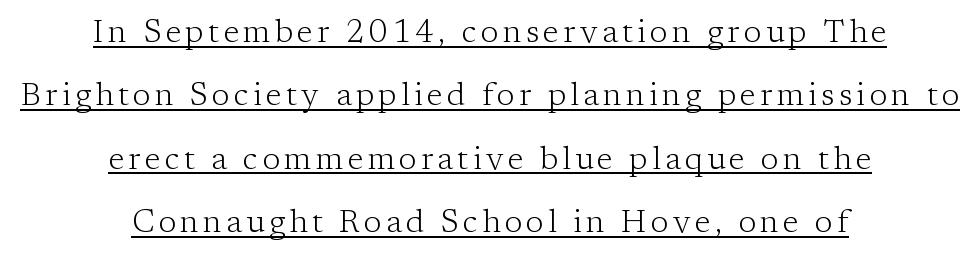
The image shows 32 px light serif type, upright; set centered, loose line spacing (1.98x), underlined; low stroke contrast and a medium x-height.
